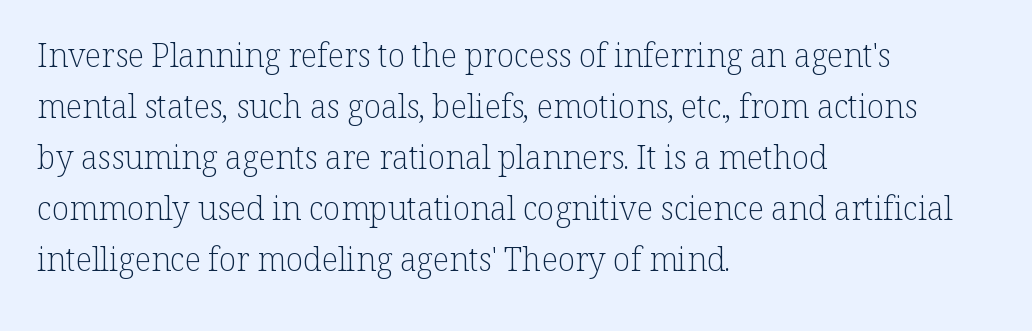
The image shows 32 px light serif type, upright; set left-aligned, normal line spacing (1.59x), normal letter spacing, not underlined; low stroke contrast and a medium x-height.
